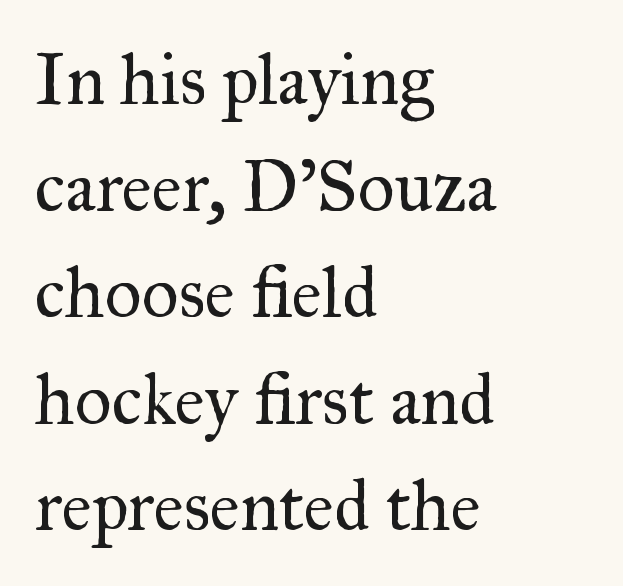
Q: Is the text bold? A: No.
Q: Is the text italic (slanted)? A: No, it is upright.
Q: Is the typeface a serif or a sans-serif typeface? A: Serif.
Q: Is the text underlined? A: No.
Q: How is the paragraph aligned? A: Left-aligned.
Q: Is the spacing between letters normal or unusually wide? A: Normal.
Q: Is the spacing between lines tight, normal or loose? A: Normal.
Q: Width (condensed, normal, or wide)? A: Normal.
Q: Stroke contrast? A: Medium.
Q: x-height? A: Small.
Q: Monospaced? A: No.
